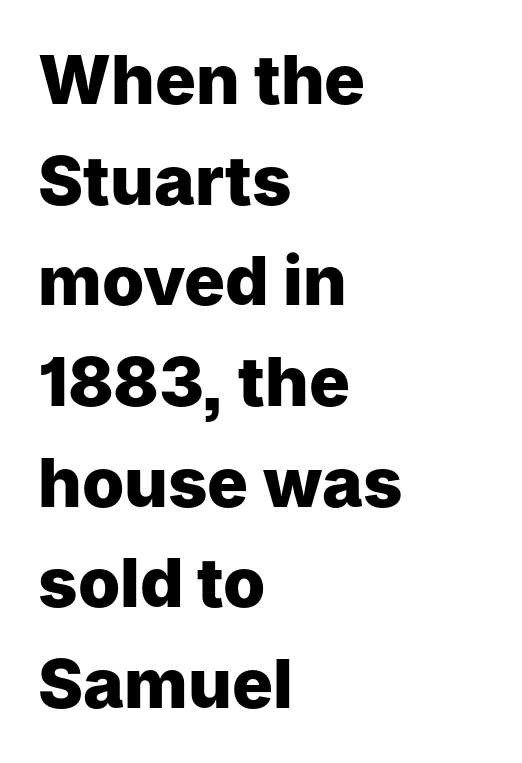
The font family rendered here belongs to the sans-serif group. The baseline area is clear. The rows are spaced the way most documents space them. The horizontal fit of the characters is conventional and even. Horizontally, the lines are justified to the leading edge only.
